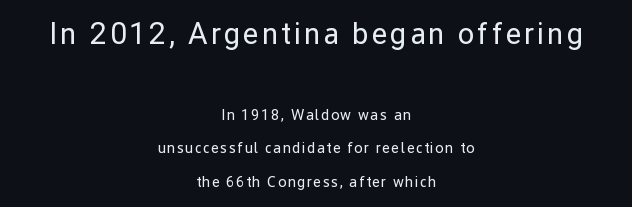
Q: Is the text bold? A: No.
Q: Is the text italic (slanted)? A: No, it is upright.
Q: Is the typeface a serif or a sans-serif typeface? A: Sans-serif.
Q: Is the text underlined? A: No.
Q: How is the paragraph aligned? A: Centered.
Q: Is the spacing between lines tight, normal or loose? A: Loose.
Q: Which block of text is set in a larger size, the first (top) or the second (bottom)? A: The first (top) one.
Q: Width (condensed, normal, or wide)? A: Normal.
Q: Stroke contrast? A: Low.
Q: x-height? A: Medium.
Q: Monospaced? A: No.
